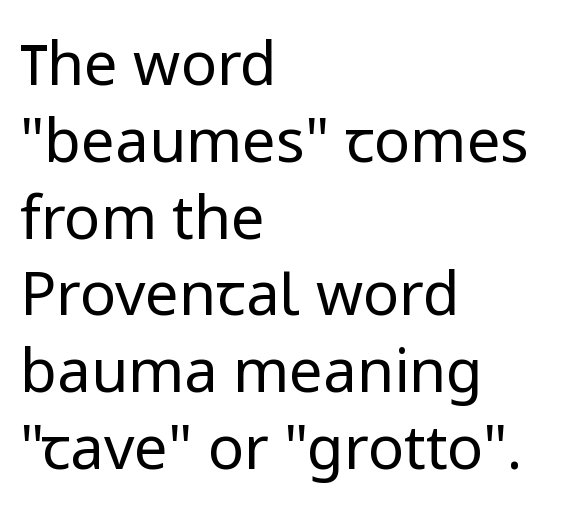
Posture: vertical. Plain, unruled lines of type. Varying glyph widths throughout — classic text-font behaviour. Bold? No — there's no thickening of the strokes. Notice how the passage keeps a crisp vertical edge on the left only. The characters display no serif detailing; their extremities are plain.
